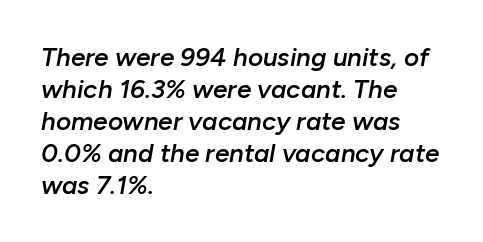
Alignment: flush left. The typesetting leans somewhat heavy: a semibold. Is the letter spacing exaggerated? No — it looks like the ordinary default. Does the lettering tilt? It does — this is italic.
